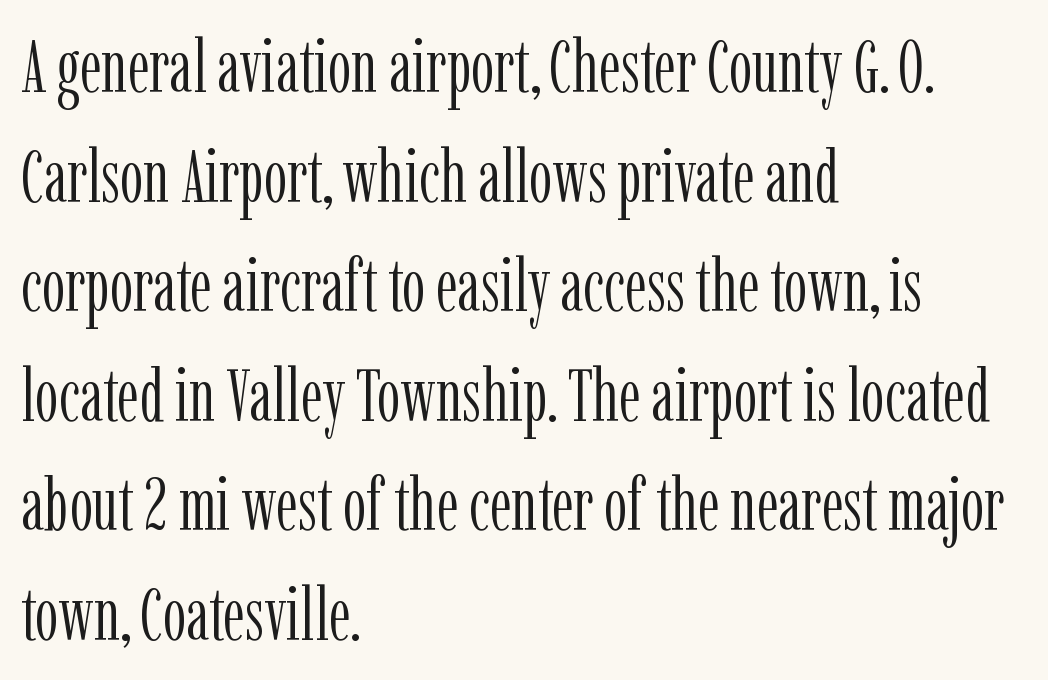
Regarding serifs, this sample has them. Varying glyph widths throughout — classic text-font behaviour. Is there any slant? The stems are plumb. Line spacing here is normal.
